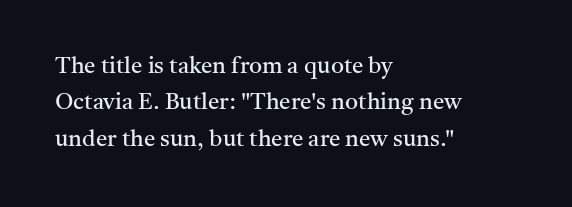
The image shows 23 px text type, upright; set left-aligned, normal line spacing (1.58x), normal letter spacing, not underlined.
